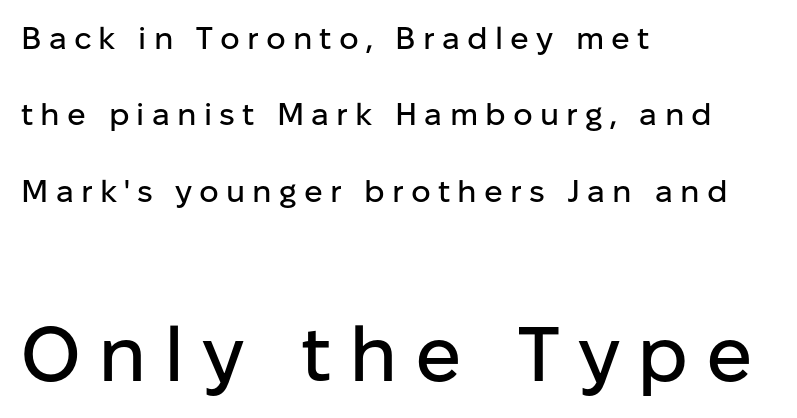
{"serif": "no", "italic": "no", "width": "normal", "stroke_contrast": "low", "x_height": "medium", "monospaced": "no", "underline": "no", "align": "left", "line_spacing": "loose", "line_spacing_ratio": 2.46, "letter_spacing": "wide", "letter_spacing_em": 0.23, "larger_block": "second", "size_ratio": 2.48, "glyph_px": 77}
